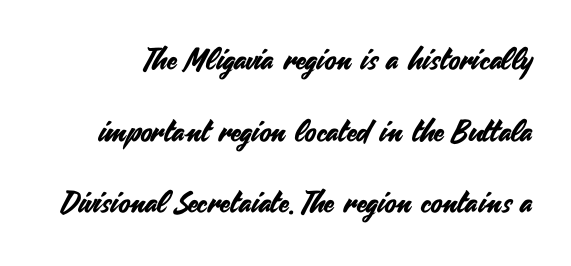
The image shows 30 px sans-serif type; set loose line spacing (2.39x), normal letter spacing, not underlined; medium stroke contrast and a small x-height.
